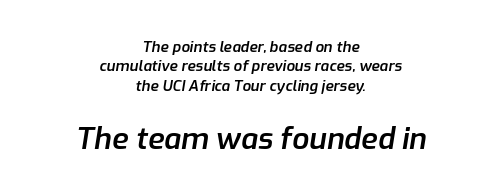
The image shows 30 px semibold type, italic (leaning right); set centered, normal line spacing (1.29x), normal letter spacing, not underlined; the second (bottom) block is 2.0x larger; low stroke contrast and a medium x-height.
